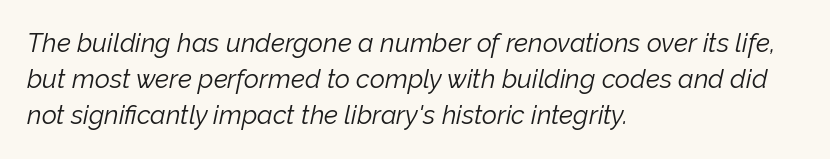
What's the leading like? Ordinary, nothing unusual. The paragraph has a hard left edge and a soft right edge. The glyphs look as if they've been sheared to an angle. The space beneath each line is pristine and unruled. Tracking value appears to be zero — textbook default spacing. Each stroke keeps to a modest, everyday thickness or less.
